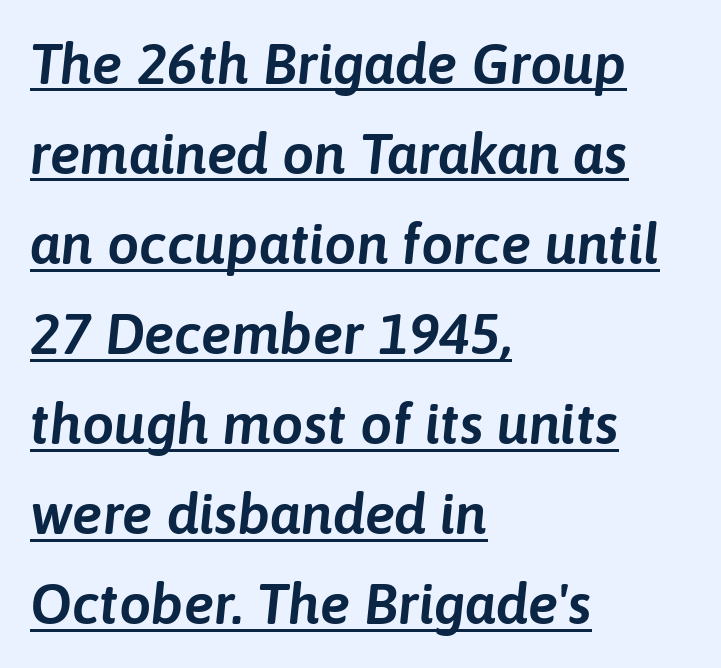
The horizontal fit of the characters is conventional and even. Leading: standard. The typesetter has applied underlining to the passage shown. Slanted lettering throughout. This sample has the flowing, uneven cadence of proportional lettering.
